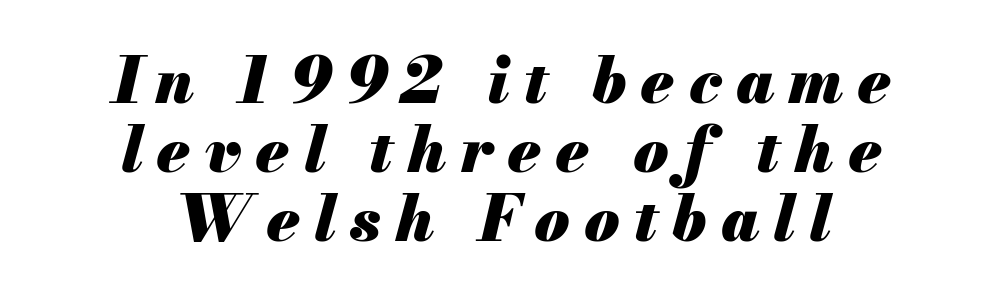
{"italic": "yes", "lean": "right", "slant_degrees": 13, "bold": "yes", "weight": "heavy", "width": "normal", "stroke_contrast": "medium", "x_height": "small", "monospaced": "no", "underline": "no", "align": "center", "line_spacing": "tight", "line_spacing_ratio": 1.08, "letter_spacing": "wide", "letter_spacing_em": 0.22, "glyph_px": 64}
